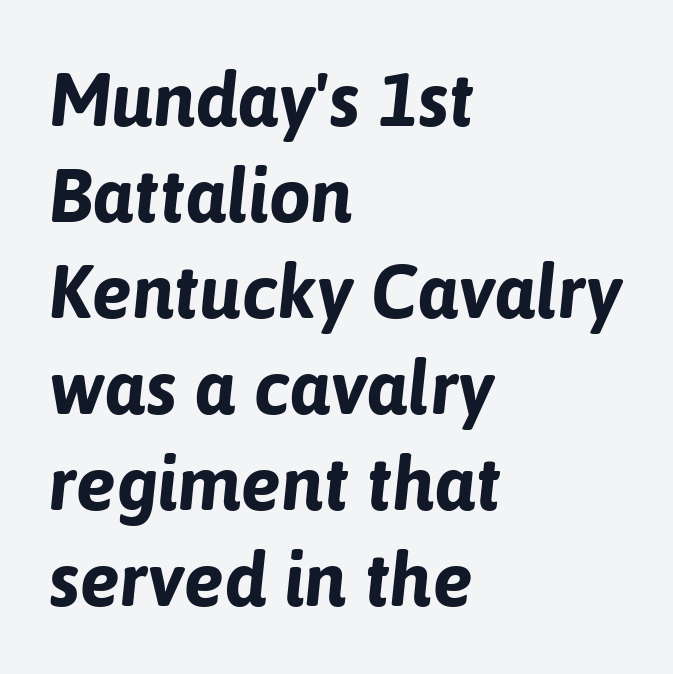
Q: Is the text bold? A: Yes.
Q: Is the text italic (slanted)? A: Yes, it leans right by about 6 degrees.
Q: Is the text underlined? A: No.
Q: How is the paragraph aligned? A: Left-aligned.
Q: Is the spacing between letters normal or unusually wide? A: Normal.
Q: Is the spacing between lines tight, normal or loose? A: Normal.
Q: Width (condensed, normal, or wide)? A: Normal.
Q: Stroke contrast? A: Low.
Q: x-height? A: Medium.
Q: Monospaced? A: No.
